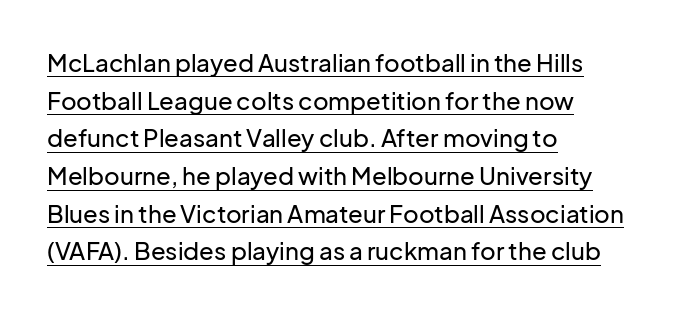
{"italic": "no", "underline": "yes", "align": "left", "line_spacing": "normal", "line_spacing_ratio": 1.57, "letter_spacing": "normal", "letter_spacing_em": 0.0, "glyph_px": 24}
